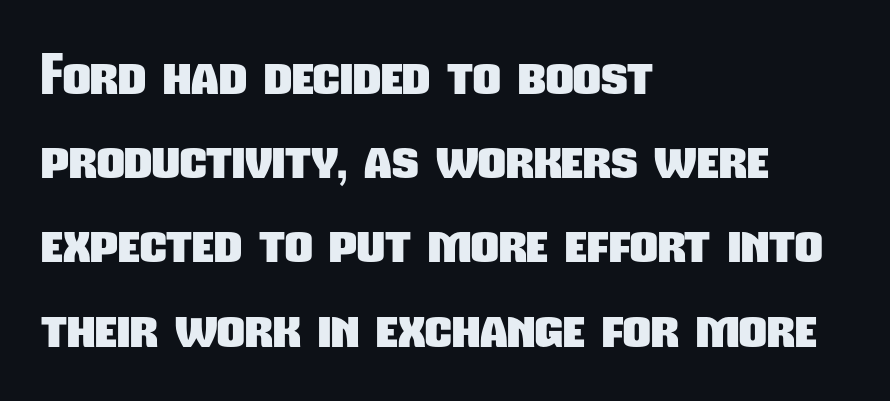
The image shows 54 px heavy, condensed sans-serif type; set left-aligned, normal line spacing (1.56x), normal letter spacing, not underlined; low stroke contrast and a medium x-height.
